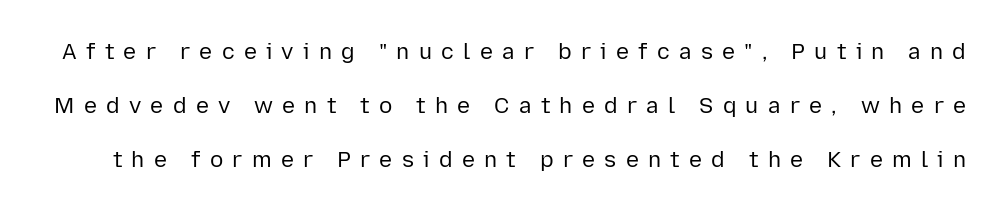
Q: Is the text bold? A: No.
Q: Is the text italic (slanted)? A: No, it is upright.
Q: Is the text underlined? A: No.
Q: Is the spacing between letters normal or unusually wide? A: Unusually wide.
Q: Is the spacing between lines tight, normal or loose? A: Loose.
